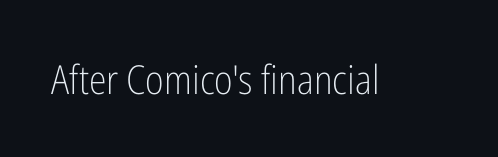
The image shows 40 px light, condensed sans-serif type, upright; set normal letter spacing, not underlined; low stroke contrast and a medium x-height.
